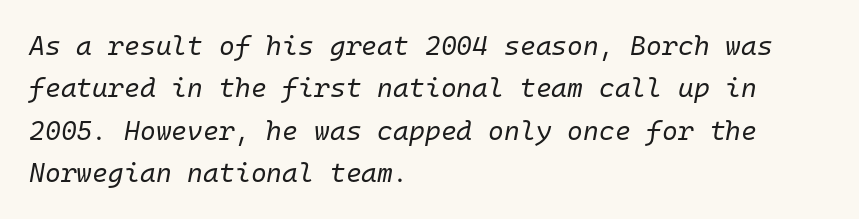
{"italic": "yes", "lean": "right", "slant_degrees": 10, "bold": "no", "underline": "no", "align": "left", "line_spacing": "normal", "line_spacing_ratio": 1.57, "letter_spacing": "normal", "letter_spacing_em": 0.0, "glyph_px": 27}
